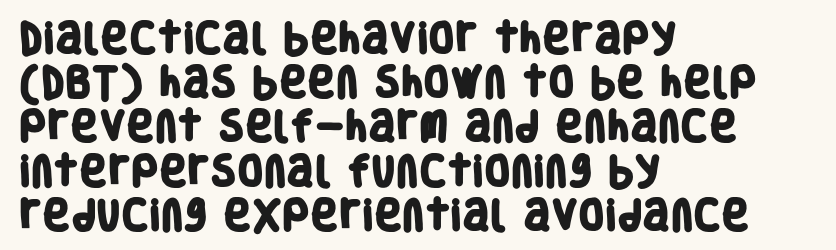
{"serif": "no", "bold": "yes", "weight": "heavy", "width": "condensed", "stroke_contrast": "low", "x_height": "large", "monospaced": "no", "underline": "no", "align": "left", "line_spacing": "normal", "line_spacing_ratio": 1.3, "letter_spacing": "normal", "letter_spacing_em": 0.0, "glyph_px": 34}
